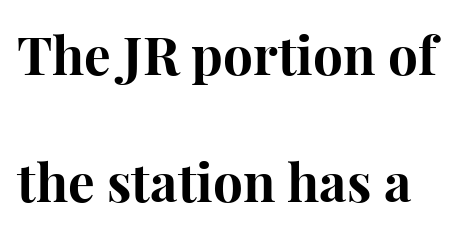
The image shows 53 px bold serif type, upright; set loose line spacing (2.4x), normal letter spacing, not underlined; high stroke contrast and a medium x-height.
